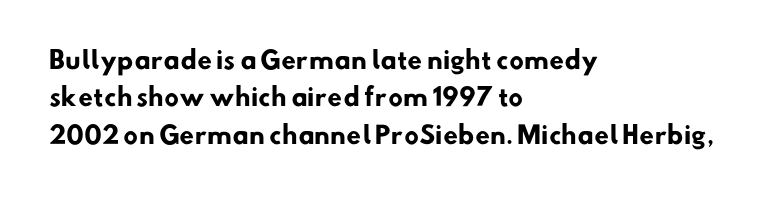
{"bold": "yes", "underline": "no", "align": "left", "line_spacing": "normal", "line_spacing_ratio": 1.56, "letter_spacing": "normal", "letter_spacing_em": 0.0, "glyph_px": 24}
